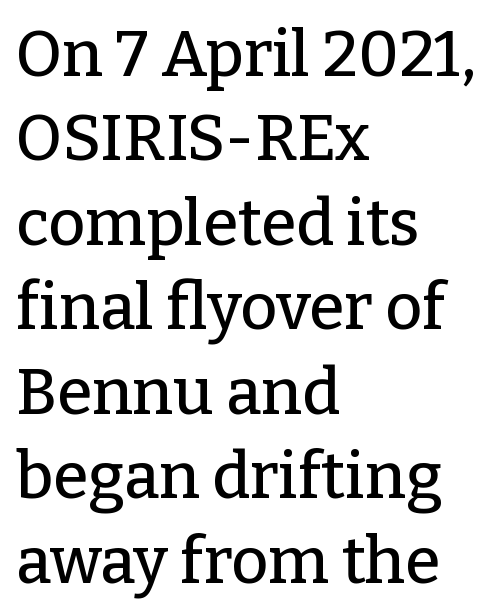
The designer went with a serif here, giving each stem small feet. Layout note: lines flush left. Compared with typical body copy, the letter spacing here is the same. Is there any slant? The stems are plumb. The string is rendered with underlining switched off. The letters advance in unequal steps, a hallmark of proportional type.
